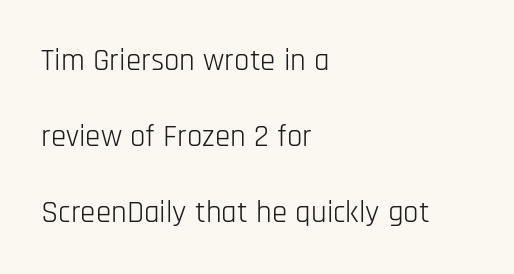
Q: Is the text bold? A: No.
Q: Is the text italic (slanted)? A: No, it is upright.
Q: Is the typeface a serif or a sans-serif typeface? A: Sans-serif.
Q: Is the text underlined? A: No.
Q: How is the paragraph aligned? A: Left-aligned.
Q: Is the spacing between letters normal or unusually wide? A: Normal.
Q: Is the spacing between lines tight, normal or loose? A: Loose.
Q: Width (condensed, normal, or wide)? A: Condensed.
Q: Stroke contrast? A: Low.
Q: x-height? A: Large.
Q: Monospaced? A: No.
